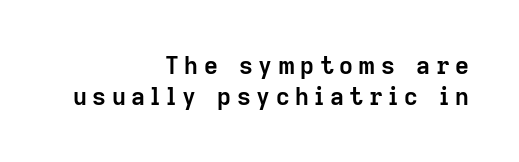
Visually the block forms a straight wall on the right and a jagged coastline on the left. Do the letters lean? They stand straight. Check under the words: just untouched page. Students, observe: this is what conventionally led text looks like. The typesetting leans heavy: a genuine bold.
